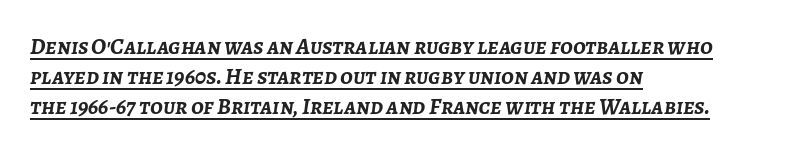
The image shows 23 px bold type, italic (leaning right); set left-aligned, normal line spacing (1.3x), normal letter spacing, underlined.
